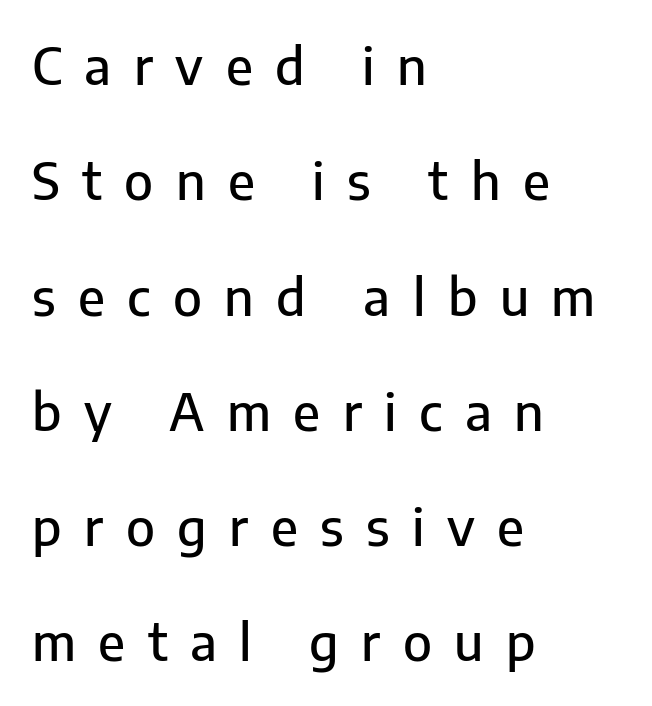
{"serif": "no", "italic": "no", "width": "normal", "stroke_contrast": "low", "x_height": "medium", "monospaced": "no", "underline": "no", "align": "left", "line_spacing": "loose", "line_spacing_ratio": 2.26, "letter_spacing": "wide", "letter_spacing_em": 0.44, "glyph_px": 51}
